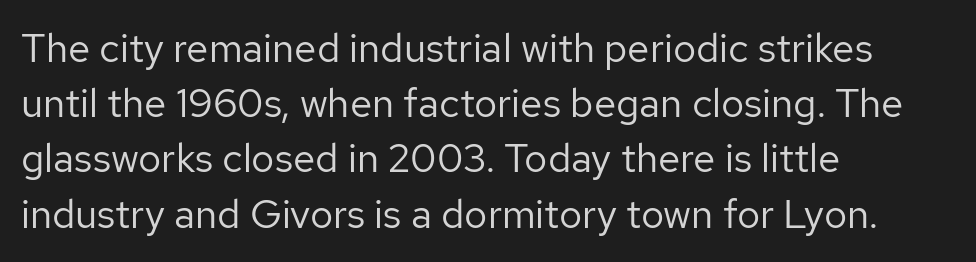
On a weight scale, this lands at 450 or below. Examine the stroke ends and you'll find no serifs. These lines are rendered in a variable-pitch font. Underline: absent.
